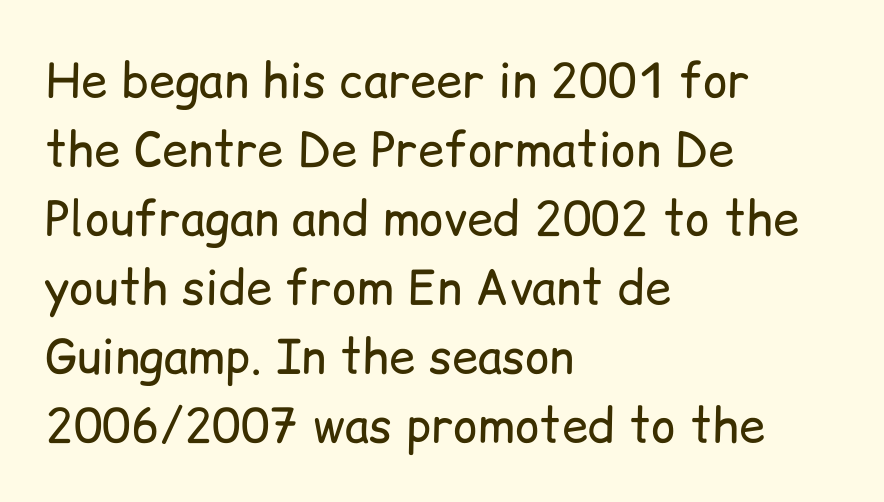
Q: Is the text bold? A: No.
Q: Is the text italic (slanted)? A: No, it is upright.
Q: Is the typeface a serif or a sans-serif typeface? A: Sans-serif.
Q: Is the text underlined? A: No.
Q: How is the paragraph aligned? A: Left-aligned.
Q: Is the spacing between letters normal or unusually wide? A: Normal.
Q: Is the spacing between lines tight, normal or loose? A: Normal.
Q: Width (condensed, normal, or wide)? A: Normal.
Q: Stroke contrast? A: Low.
Q: x-height? A: Medium.
Q: Monospaced? A: No.
